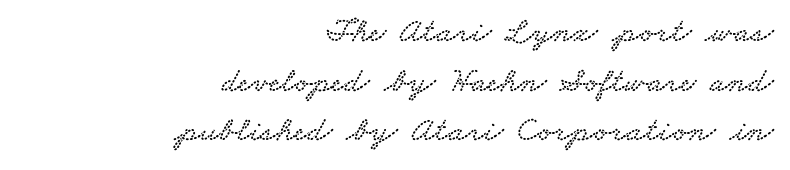
Observe the serifs anchoring each vertical stroke in this sample. The space between consecutive lines is moderate. Lines of text with bare space underneath. There is no visible air inserted between adjacent glyphs. You could not count columns in this text — the font is proportionally spaced.
